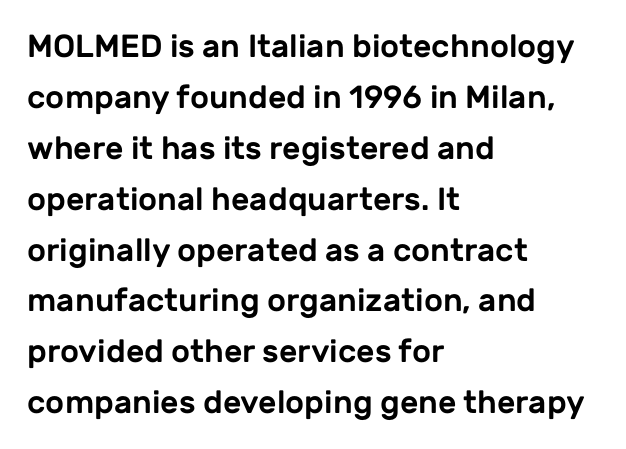
Q: Is the text italic (slanted)? A: No, it is upright.
Q: Is the typeface a serif or a sans-serif typeface? A: Sans-serif.
Q: Is the text underlined? A: No.
Q: How is the paragraph aligned? A: Left-aligned.
Q: Is the spacing between letters normal or unusually wide? A: Normal.
Q: Is the spacing between lines tight, normal or loose? A: Normal.
Q: Width (condensed, normal, or wide)? A: Normal.
Q: Stroke contrast? A: Low.
Q: x-height? A: Medium.
Q: Monospaced? A: No.
